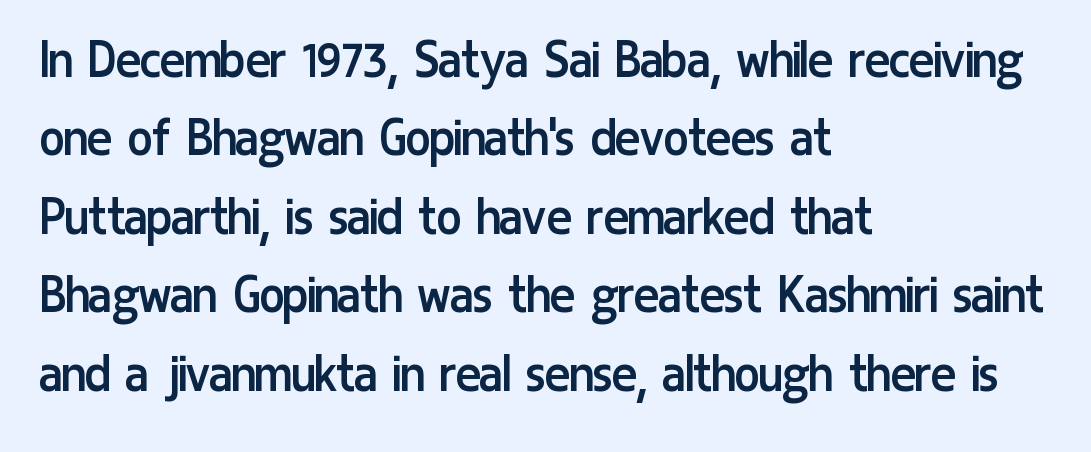
The image shows 59 px regular-weight, condensed sans-serif type, upright; set left-aligned, normal line spacing (1.33x), normal letter spacing, not underlined; low stroke contrast and a medium x-height.
